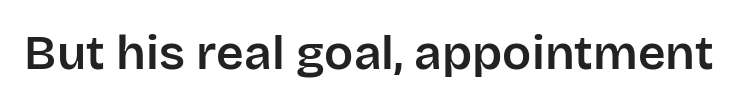
The image shows 48 px sans-serif type, upright; set normal letter spacing, not underlined; low stroke contrast and a large x-height.
